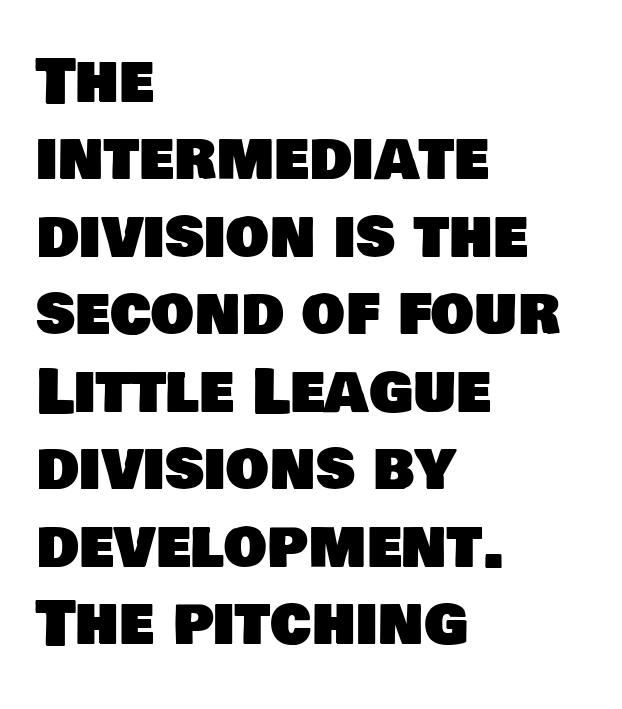
Q: Is the typeface a serif or a sans-serif typeface? A: Sans-serif.
Q: Is the text underlined? A: No.
Q: How is the paragraph aligned? A: Left-aligned.
Q: Is the spacing between letters normal or unusually wide? A: Normal.
Q: Is the spacing between lines tight, normal or loose? A: Normal.
Q: Width (condensed, normal, or wide)? A: Normal.
Q: Stroke contrast? A: Low.
Q: x-height? A: Large.
Q: Monospaced? A: No.
